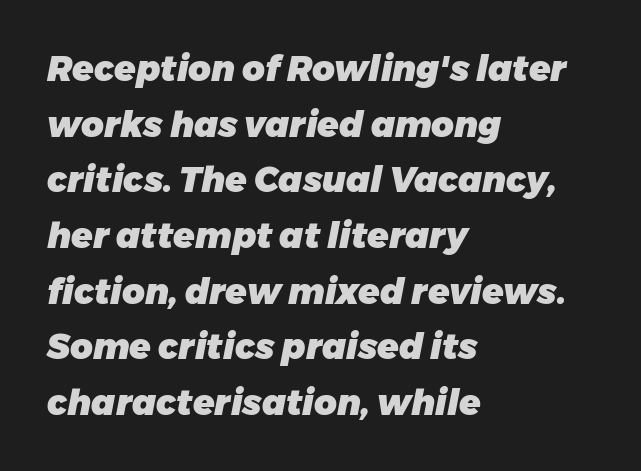
{"italic": "yes", "lean": "right", "slant_degrees": 11, "bold": "yes", "weight": "heavy", "width": "normal", "stroke_contrast": "low", "x_height": "medium", "monospaced": "no", "underline": "no", "align": "left", "line_spacing": "normal", "line_spacing_ratio": 1.59, "letter_spacing": "normal", "letter_spacing_em": 0.0, "glyph_px": 35}
